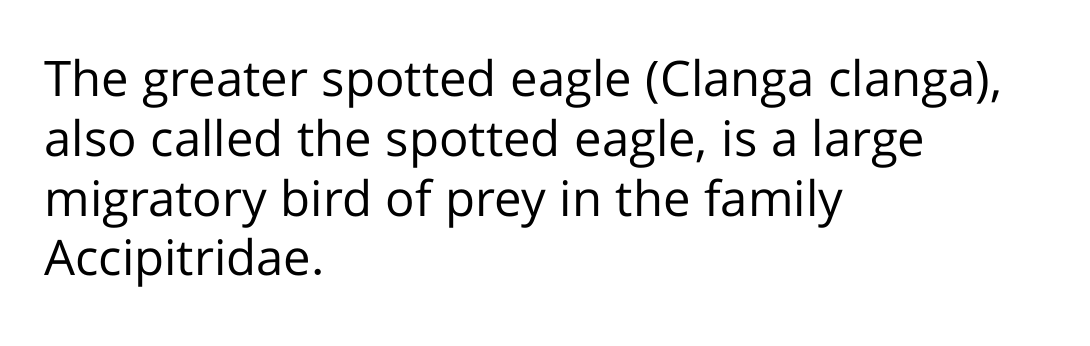
{"serif": "no", "italic": "no", "bold": "no", "weight": "regular", "width": "normal", "stroke_contrast": "low", "x_height": "medium", "monospaced": "no", "underline": "no", "align": "left", "line_spacing_ratio": 1.22, "letter_spacing": "normal", "letter_spacing_em": 0.0, "glyph_px": 49}
